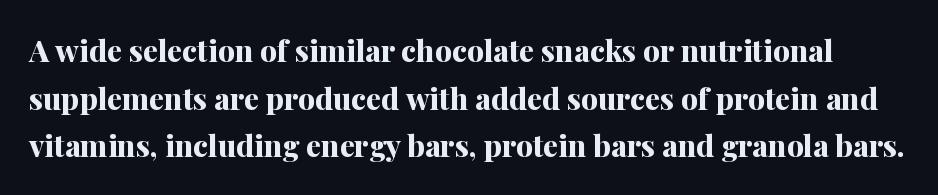
The image shows 30 px bold serif type, upright; set normal line spacing (1.59x), normal letter spacing, not underlined; medium stroke contrast and a medium x-height.
